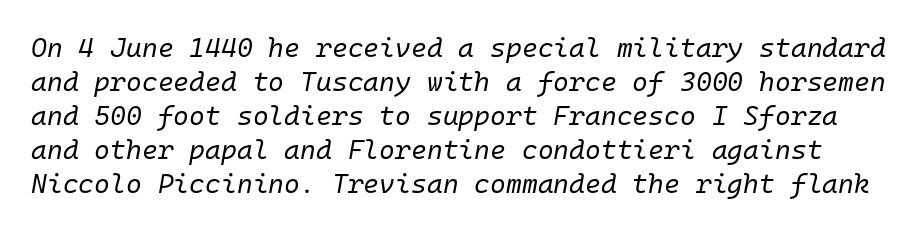
The image shows 27 px text type, italic (leaning right); set normal line spacing (1.26x), normal letter spacing, not underlined.
